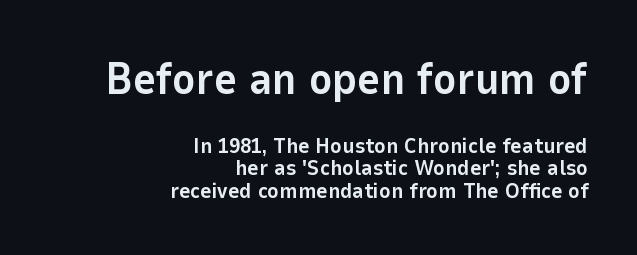
The image shows 44 px bold sans-serif type, upright; set right-aligned, tight line spacing (1.03x), normal letter spacing, not underlined; the first (top) block is 2.0x larger; low stroke contrast and a medium x-height.
